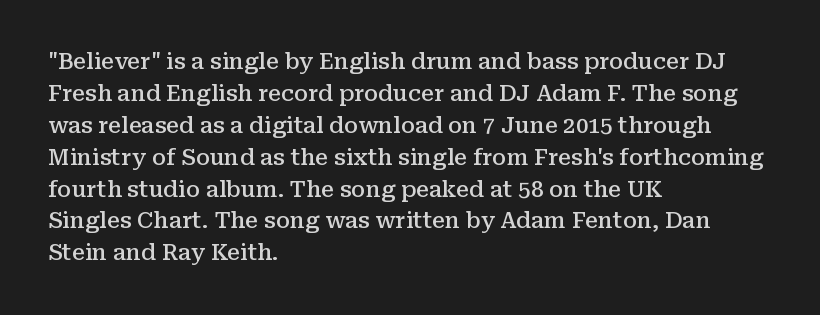
{"italic": "no", "bold": "semi", "underline": "no", "align": "left", "line_spacing": "normal", "line_spacing_ratio": 1.45, "letter_spacing": "normal", "letter_spacing_em": 0.0, "glyph_px": 22}
